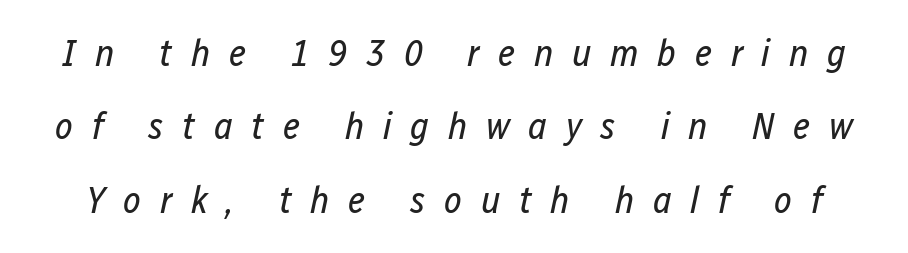
{"italic": "yes", "lean": "right", "slant_degrees": 12, "bold": "no", "weight": "regular", "width": "condensed", "stroke_contrast": "low", "x_height": "medium", "monospaced": "no", "underline": "no", "line_spacing": "loose", "line_spacing_ratio": 1.93, "letter_spacing": "wide", "letter_spacing_em": 0.49, "glyph_px": 38}
